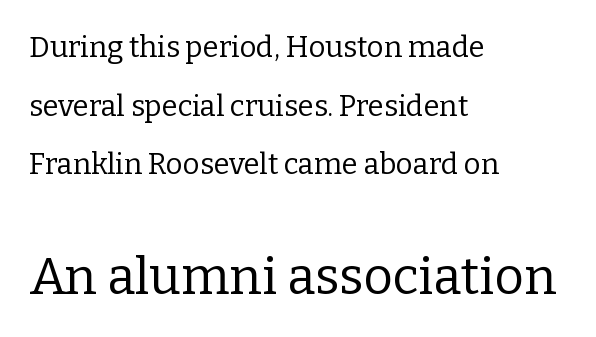
The image shows 51 px regular-weight serif type, upright; set left-aligned, loose line spacing (2.02x), normal letter spacing, not underlined; the second (bottom) block is 1.76x larger; low stroke contrast and a medium x-height.
